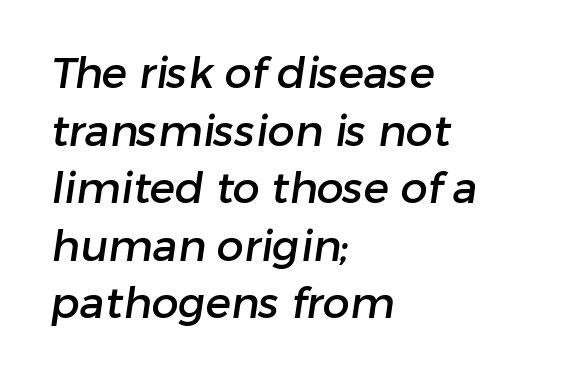
{"serif": "no", "width": "normal", "stroke_contrast": "low", "x_height": "medium", "monospaced": "no", "underline": "no", "align": "left", "line_spacing": "normal", "line_spacing_ratio": 1.34, "letter_spacing": "normal", "letter_spacing_em": 0.0, "glyph_px": 43}
